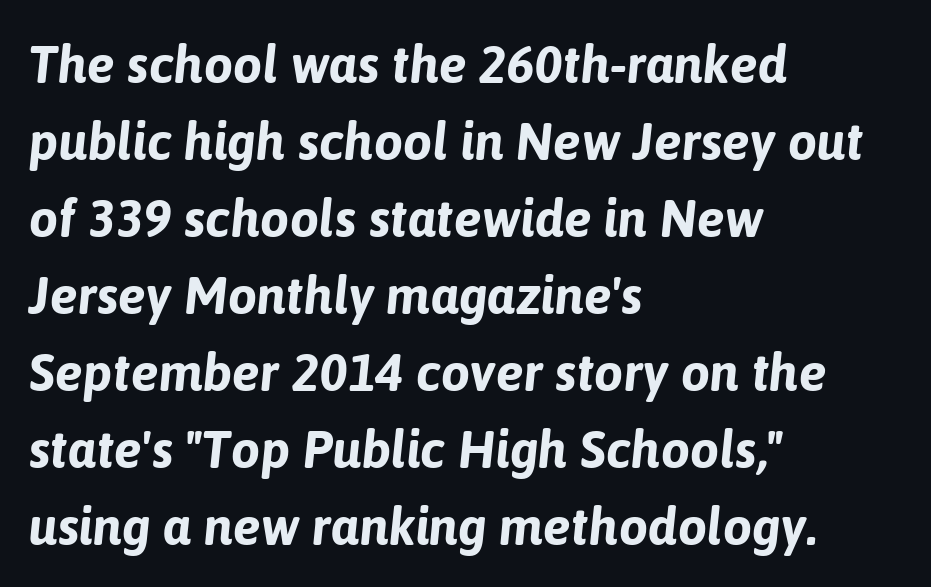
Q: Is the text bold? A: Yes.
Q: Is the text italic (slanted)? A: Yes, it leans right by about 6 degrees.
Q: Is the text underlined? A: No.
Q: How is the paragraph aligned? A: Left-aligned.
Q: Is the spacing between letters normal or unusually wide? A: Normal.
Q: Is the spacing between lines tight, normal or loose? A: Normal.
Q: Width (condensed, normal, or wide)? A: Normal.
Q: Stroke contrast? A: Low.
Q: x-height? A: Medium.
Q: Monospaced? A: No.
